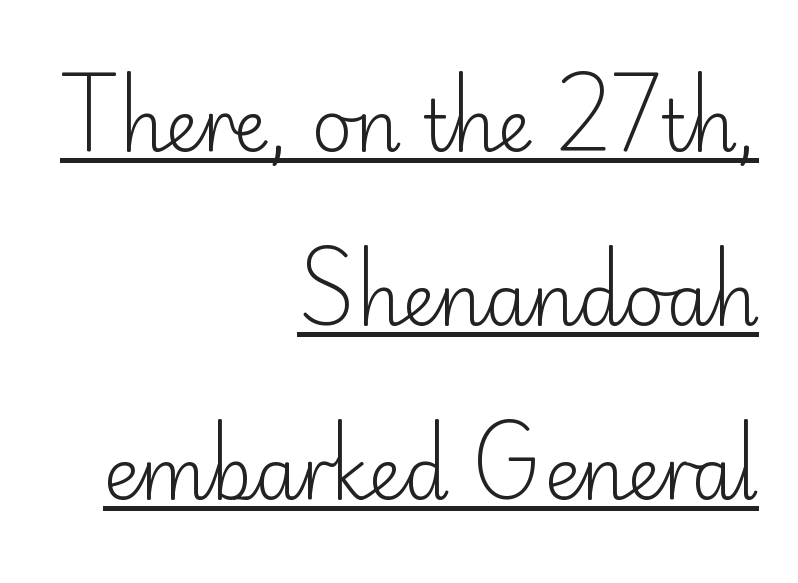
{"serif": "no", "italic": "no", "bold": "no", "weight": "light", "width": "normal", "stroke_contrast": "low", "x_height": "small", "monospaced": "no", "underline": "yes", "align": "right", "line_spacing": "loose", "line_spacing_ratio": 2.45, "letter_spacing": "normal", "letter_spacing_em": 0.0, "glyph_px": 71}
